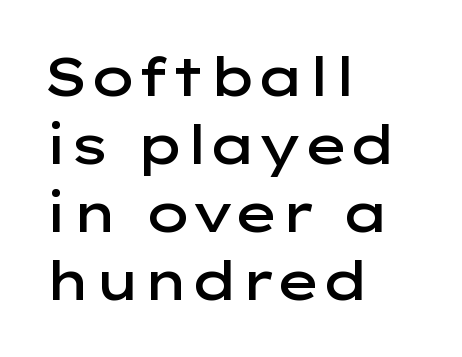
Q: Is the text bold? A: Semi-bold.
Q: Is the text italic (slanted)? A: No, it is upright.
Q: Is the typeface a serif or a sans-serif typeface? A: Sans-serif.
Q: Is the text underlined? A: No.
Q: How is the paragraph aligned? A: Left-aligned.
Q: Is the spacing between letters normal or unusually wide? A: Normal.
Q: Is the spacing between lines tight, normal or loose? A: Normal.
Q: Width (condensed, normal, or wide)? A: Wide.
Q: Stroke contrast? A: Low.
Q: x-height? A: Medium.
Q: Monospaced? A: No.
